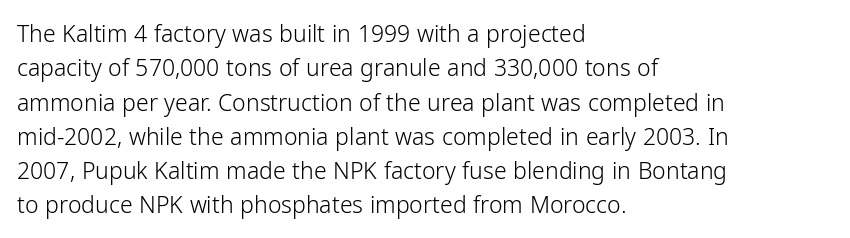
The image shows 23 px text type, upright; set left-aligned, normal line spacing (1.49x), normal letter spacing, not underlined.
